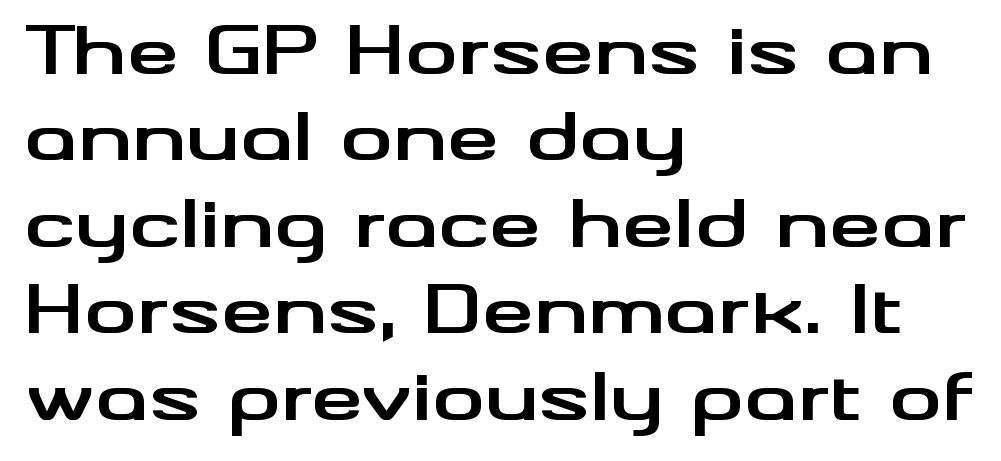
Strong, thick strokes mark this as bold type. Nope, not italic — everything's standing straight. Note the varied advance widths — an 'i' is clearly narrower than an 'm'. Any mark beneath the type? The region is blank.
